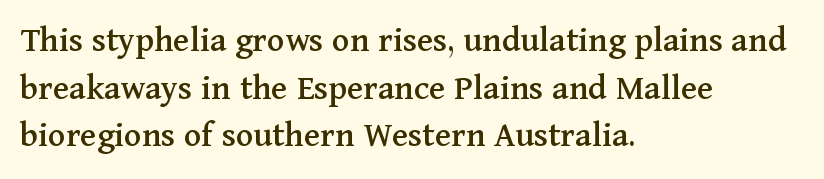
The image shows 37 px serif type, upright; set left-aligned, normal line spacing (1.29x), normal letter spacing, not underlined; medium stroke contrast and a medium x-height.
